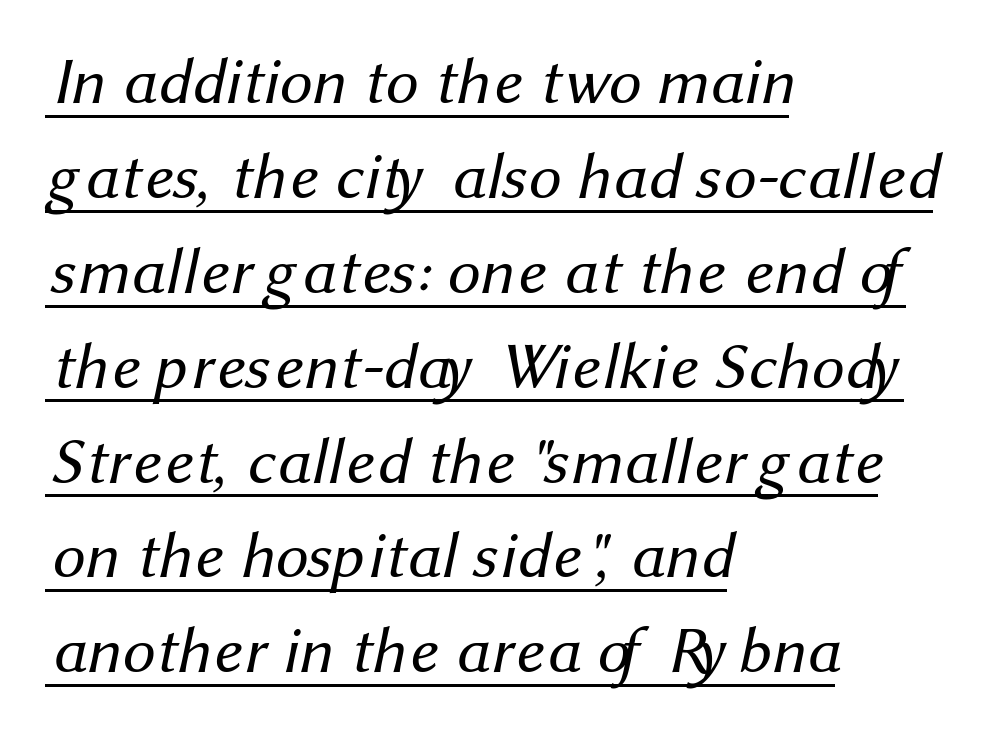
The image shows 65 px regular-weight sans-serif type; set left-aligned, normal line spacing (1.46x), normal letter spacing, underlined; medium stroke contrast and a medium x-height.
